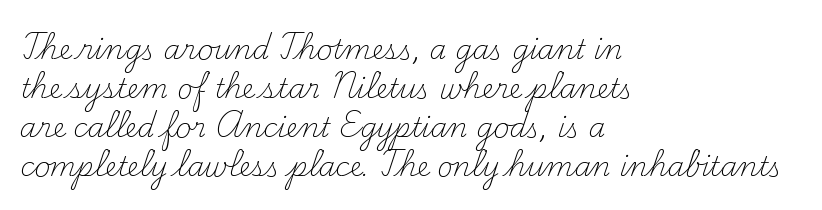
Q: Is the text bold? A: No.
Q: Is the text italic (slanted)? A: Yes.
Q: Is the text underlined? A: No.
Q: How is the paragraph aligned? A: Left-aligned.
Q: Is the spacing between letters normal or unusually wide? A: Normal.
Q: Is the spacing between lines tight, normal or loose? A: Normal.
